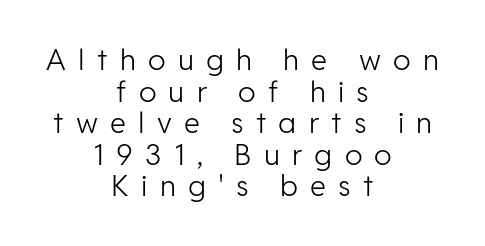
Vertical stems look standard width or narrower in stroke. Centered paragraph, ragged on both sides. These lines have a slow, spaced-out rhythm from letter to letter. Here the designer chose a conventional face with non-uniform glyph widths.
